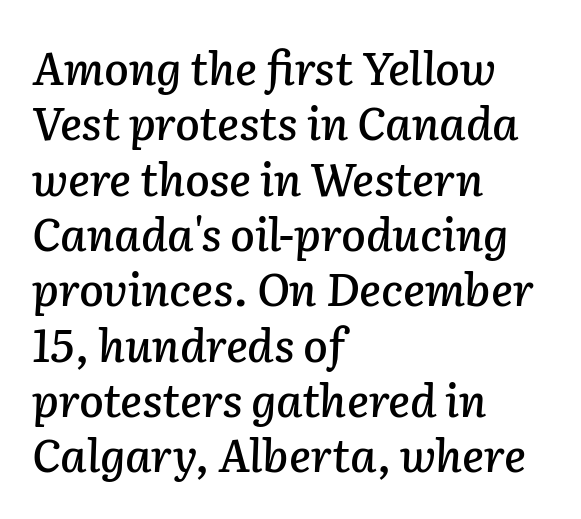
The image shows 45 px text type, italic (leaning right); set left-aligned, line spacing 1.23x, normal letter spacing, not underlined; low stroke contrast and a medium x-height.
